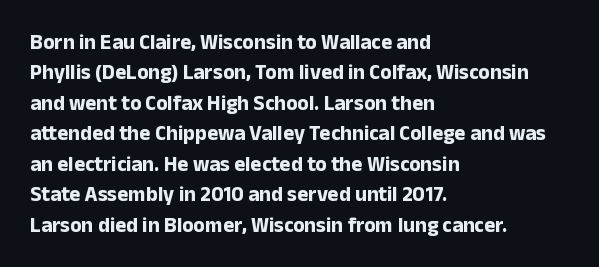
Notice how the stems are strictly vertical — no italics here. These words are printed bold, with thick strokes throughout. Leading: standard. You could call the tracking neutral — neither tight nor loose. The rendering anchors every line to the left-hand side. The words here are not underlined.
